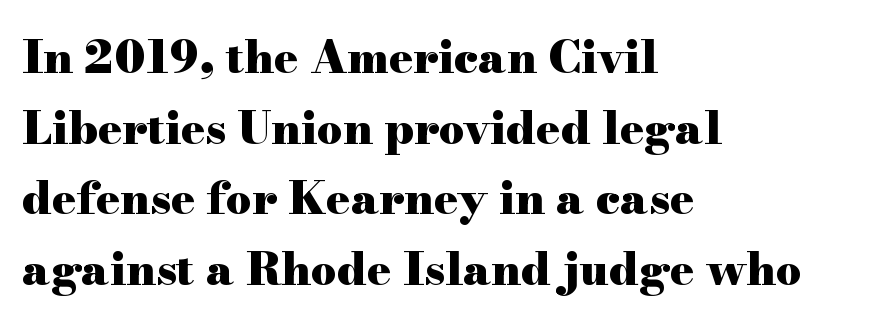
Q: Is the text bold? A: Yes.
Q: Is the text italic (slanted)? A: No, it is upright.
Q: Is the typeface a serif or a sans-serif typeface? A: Serif.
Q: Is the text underlined? A: No.
Q: How is the paragraph aligned? A: Left-aligned.
Q: Is the spacing between letters normal or unusually wide? A: Normal.
Q: Is the spacing between lines tight, normal or loose? A: Normal.
Q: Width (condensed, normal, or wide)? A: Wide.
Q: Stroke contrast? A: High.
Q: x-height? A: Small.
Q: Monospaced? A: No.
